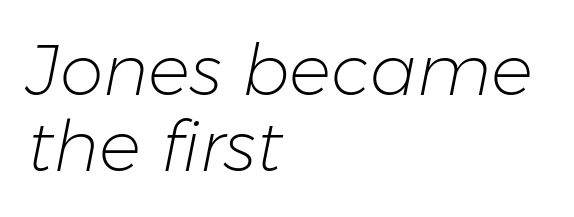
The image shows 70 px light type, italic (leaning right); set left-aligned, tight line spacing (1.09x), normal letter spacing, not underlined; low stroke contrast and a medium x-height.
